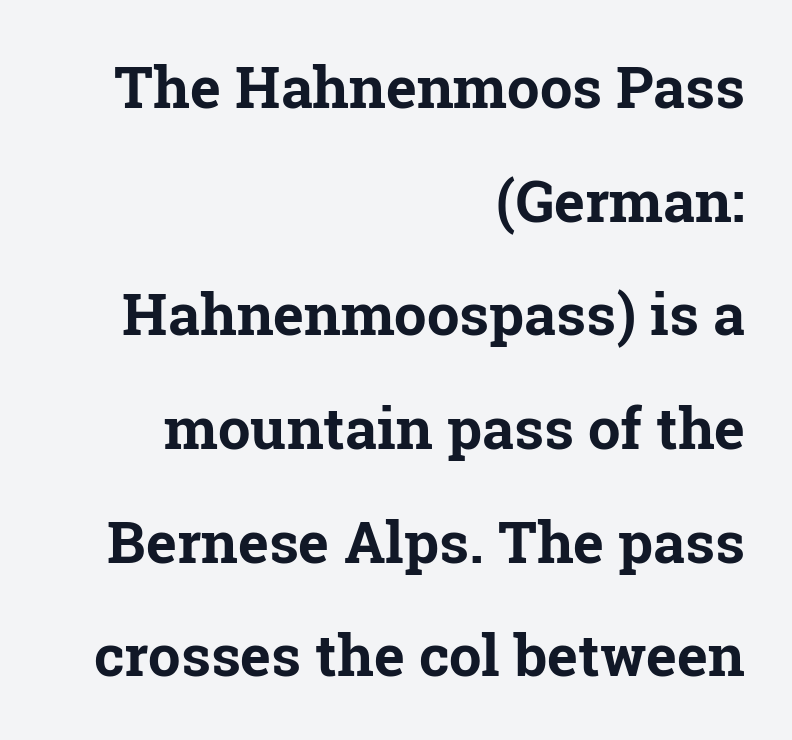
The image shows 58 px bold serif type, upright; set right-aligned, loose line spacing (1.96x), normal letter spacing, not underlined; low stroke contrast and a medium x-height.
